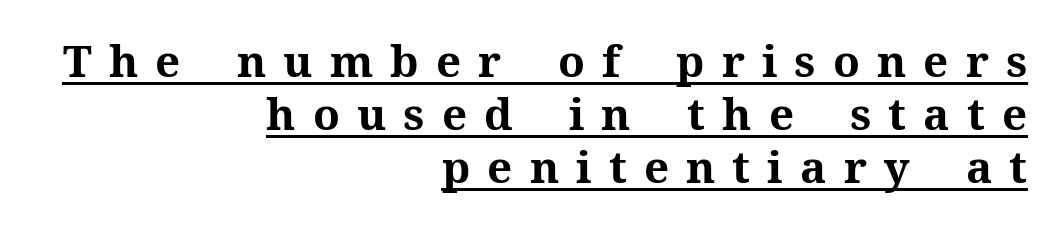
{"serif": "yes", "italic": "no", "bold": "yes", "weight": "bold", "width": "normal", "stroke_contrast": "medium", "x_height": "medium", "monospaced": "no", "underline": "yes", "align": "right", "line_spacing_ratio": 1.21, "letter_spacing": "wide", "letter_spacing_em": 0.39, "glyph_px": 44}
